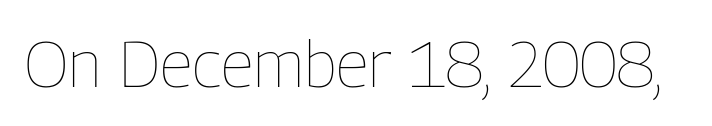
Q: Is the text bold? A: No.
Q: Is the text italic (slanted)? A: No, it is upright.
Q: Is the text underlined? A: No.
Q: Is the spacing between letters normal or unusually wide? A: Normal.
Q: Width (condensed, normal, or wide)? A: Condensed.
Q: Stroke contrast? A: Low.
Q: x-height? A: Medium.
Q: Monospaced? A: No.
